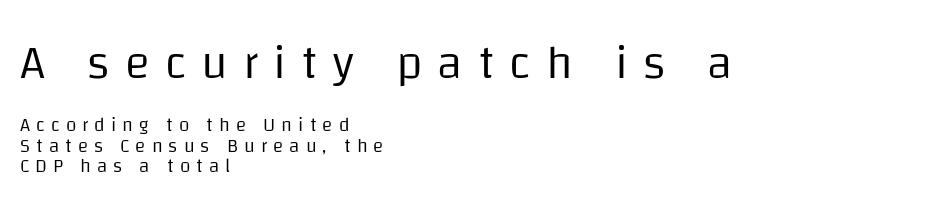
Q: Is the text bold? A: No.
Q: Is the text italic (slanted)? A: No, it is upright.
Q: Is the typeface a serif or a sans-serif typeface? A: Sans-serif.
Q: Is the text underlined? A: No.
Q: How is the paragraph aligned? A: Left-aligned.
Q: Is the spacing between letters normal or unusually wide? A: Unusually wide.
Q: Is the spacing between lines tight, normal or loose? A: Tight.
Q: Which block of text is set in a larger size, the first (top) or the second (bottom)? A: The first (top) one.
Q: Width (condensed, normal, or wide)? A: Normal.
Q: Stroke contrast? A: Low.
Q: x-height? A: Large.
Q: Monospaced? A: No.
